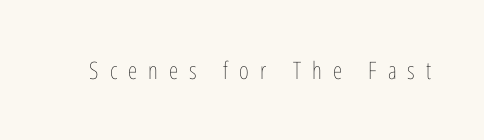
{"italic": "no", "bold": "no", "underline": "no", "letter_spacing": "wide", "letter_spacing_em": 0.46, "glyph_px": 24}
